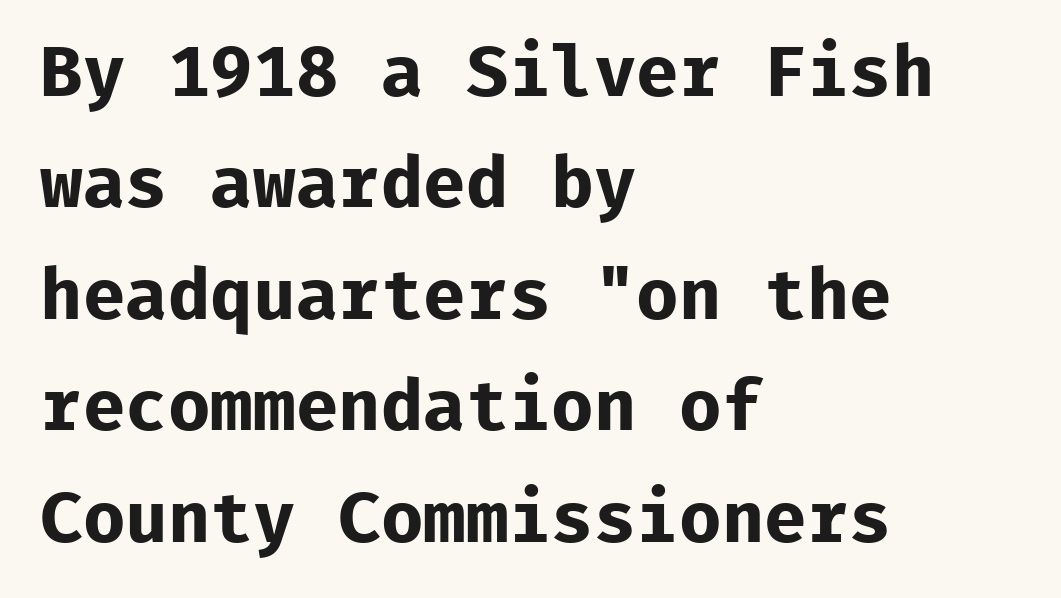
Style check: upright. Spacing verdict: monospaced, one width for all characters. Evenly set lines give the paragraph a standard silhouette. In CSS terms this would be text-align: left.
